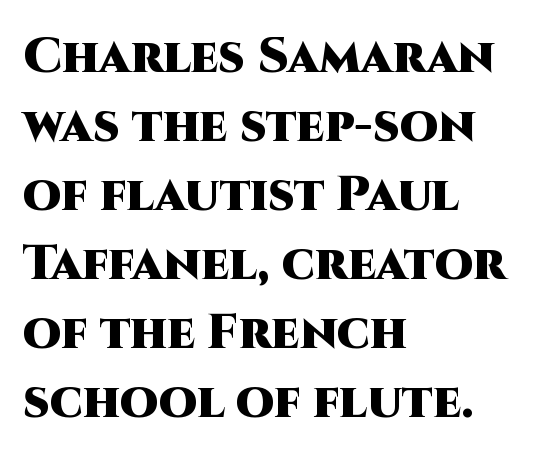
Caption: multi-line text, flush left, ragged right. Nobody drew a line under any word here. What weight is shown? A full bold with thick strokes. Leading: standard. Upright lettering throughout.
